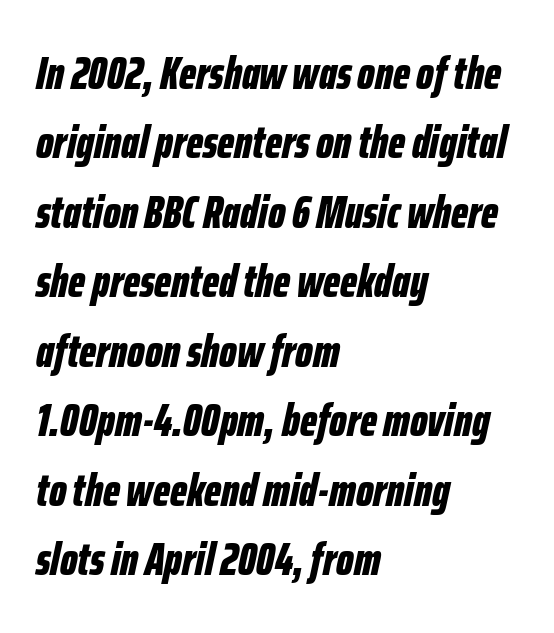
The image shows 46 px bold, condensed type, italic (leaning right); set left-aligned, normal line spacing (1.51x), normal letter spacing, not underlined; low stroke contrast and a medium x-height.
